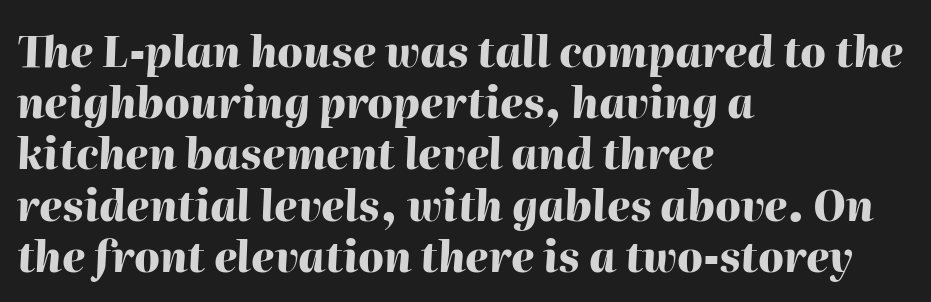
The image shows 42 px heavy type, italic (leaning right); set left-aligned, line spacing 1.22x, normal letter spacing, not underlined; high stroke contrast and a medium x-height.
